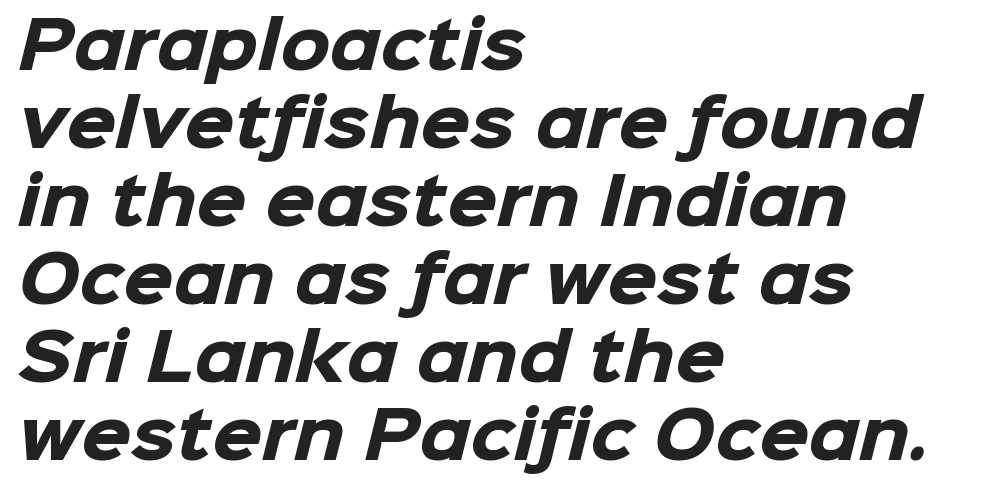
Q: Is the text bold? A: Yes.
Q: Is the typeface a serif or a sans-serif typeface? A: Sans-serif.
Q: Is the text underlined? A: No.
Q: How is the paragraph aligned? A: Left-aligned.
Q: Is the spacing between letters normal or unusually wide? A: Normal.
Q: Width (condensed, normal, or wide)? A: Normal.
Q: Stroke contrast? A: Low.
Q: x-height? A: Medium.
Q: Monospaced? A: No.
